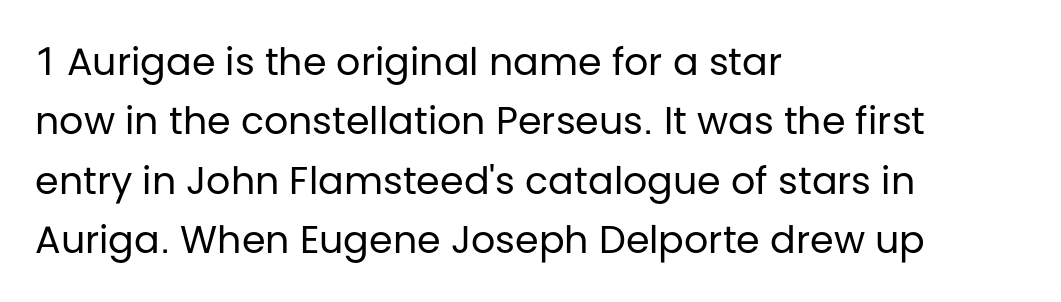
The image shows 38 px regular-weight sans-serif type, upright; set left-aligned, normal line spacing (1.56x), normal letter spacing, not underlined; low stroke contrast and a large x-height.
